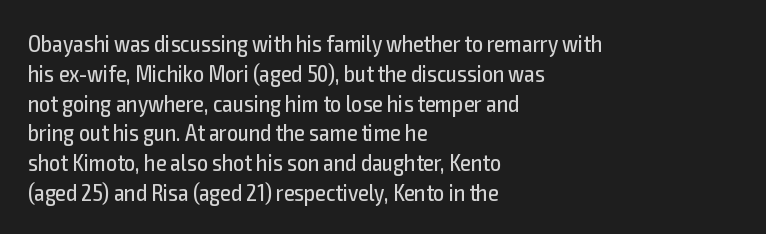
{"italic": "no", "bold": "no", "underline": "no", "align": "left", "line_spacing_ratio": 1.24, "letter_spacing": "normal", "letter_spacing_em": 0.0, "glyph_px": 24}
